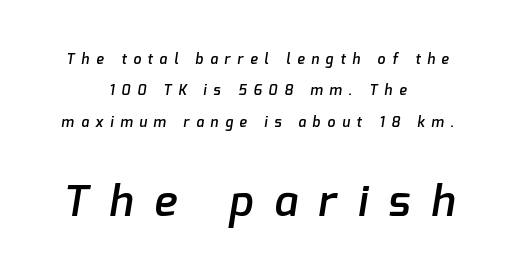
The image shows 43 px semibold sans-serif type; set centered, loose line spacing (2.25x), unusually wide letter spacing (+0.49 em), not underlined; the second (bottom) block is 3.07x larger; low stroke contrast and a medium x-height.
